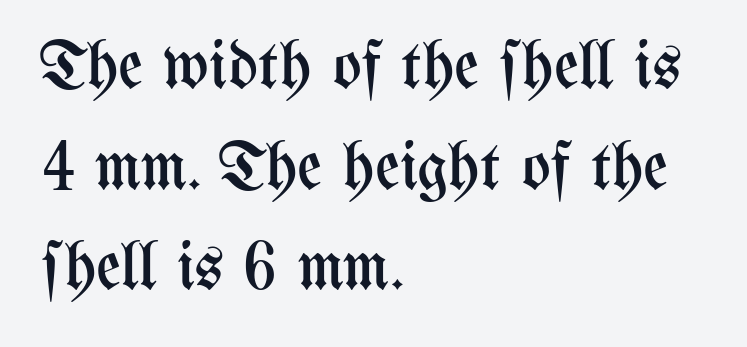
{"italic": "no", "bold": "no", "weight": "regular", "width": "condensed", "stroke_contrast": "medium", "x_height": "medium", "monospaced": "no", "underline": "no", "align": "left", "line_spacing": "normal", "line_spacing_ratio": 1.48, "letter_spacing": "normal", "letter_spacing_em": 0.0, "glyph_px": 68}
